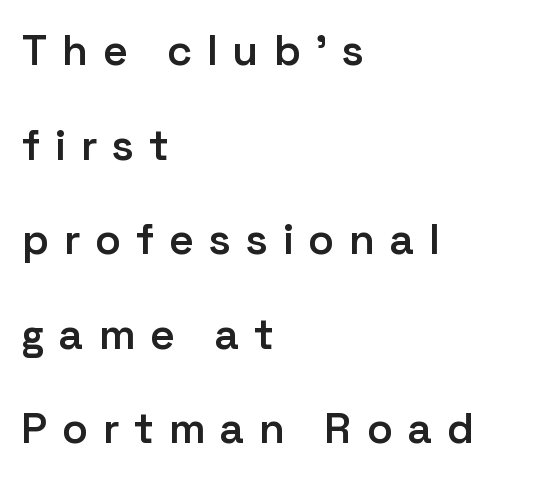
Q: Is the text bold? A: Semi-bold.
Q: Is the text italic (slanted)? A: No, it is upright.
Q: Is the typeface a serif or a sans-serif typeface? A: Sans-serif.
Q: Is the text underlined? A: No.
Q: How is the paragraph aligned? A: Left-aligned.
Q: Is the spacing between letters normal or unusually wide? A: Unusually wide.
Q: Is the spacing between lines tight, normal or loose? A: Loose.
Q: Width (condensed, normal, or wide)? A: Normal.
Q: Stroke contrast? A: Low.
Q: x-height? A: Medium.
Q: Monospaced? A: No.
